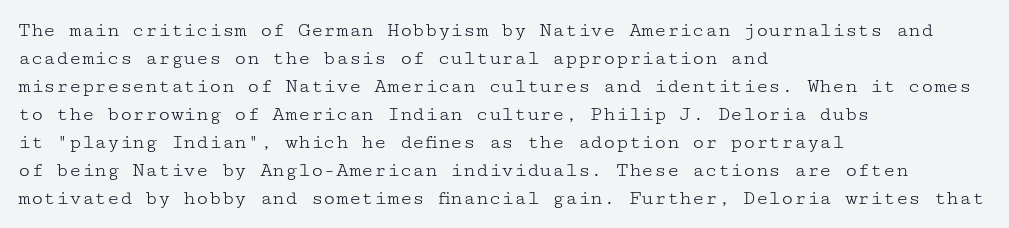
The image shows 21 px text type, upright; set left-aligned, normal line spacing (1.33x), normal letter spacing, not underlined.
